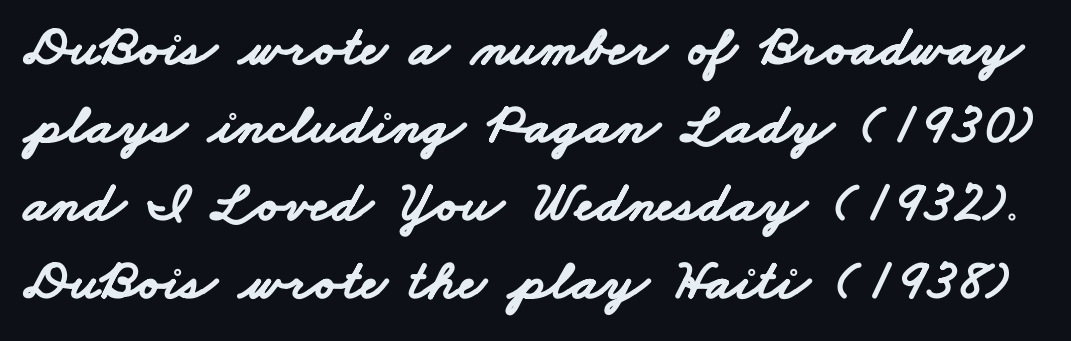
{"serif": "no", "bold": "yes", "weight": "bold", "width": "wide", "stroke_contrast": "low", "x_height": "small", "monospaced": "no", "underline": "no", "line_spacing": "normal", "line_spacing_ratio": 1.37, "letter_spacing": "normal", "letter_spacing_em": 0.0, "glyph_px": 57}
